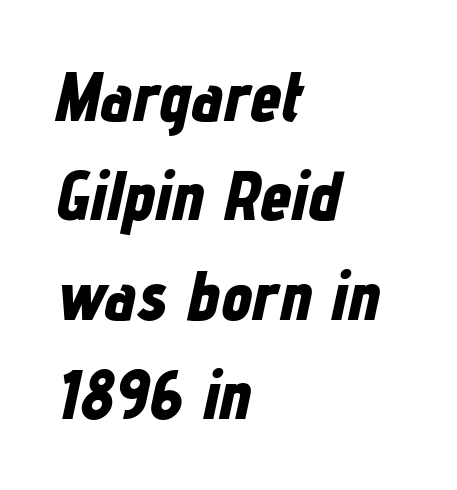
The image shows 70 px bold, condensed type, italic (leaning right); set left-aligned, normal line spacing (1.42x), normal letter spacing, not underlined; low stroke contrast and a medium x-height.
